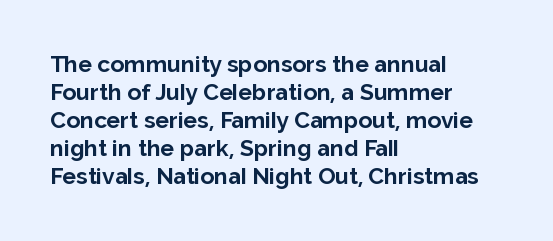
Look at the stroke-to-counter ratio: heavy, a bold. Ordinary non-slanted type is in use. The baseline area is clear. The setting favours the left margin, as ordinary paragraphs usually do. Look at the tracking — it's just the regular setting, nothing added.
